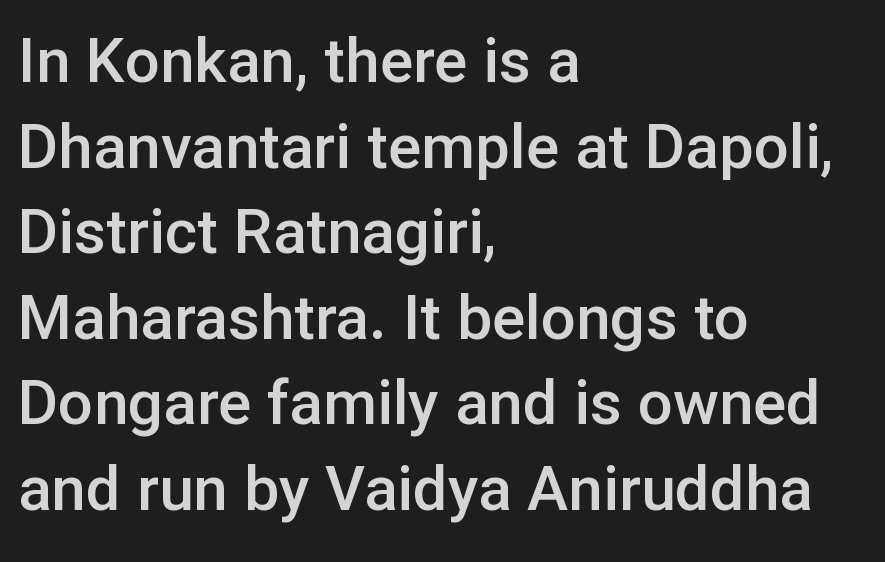
{"serif": "no", "italic": "no", "bold": "semi", "weight": "semibold", "width": "normal", "stroke_contrast": "low", "x_height": "medium", "monospaced": "no", "underline": "no", "align": "left", "line_spacing": "normal", "line_spacing_ratio": 1.38, "letter_spacing": "normal", "letter_spacing_em": 0.0, "glyph_px": 62}
